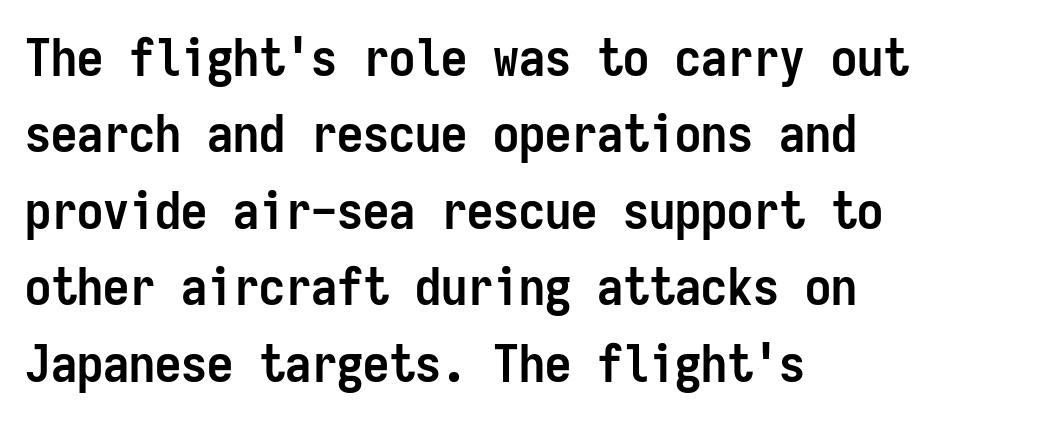
The image shows 52 px semibold, condensed sans-serif type, upright, monospaced; set left-aligned, normal line spacing (1.47x), normal letter spacing, not underlined; low stroke contrast and a medium x-height.
